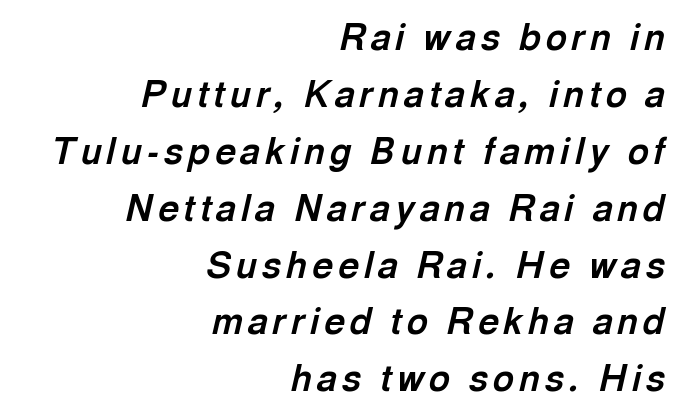
Q: Is the text bold? A: Yes.
Q: Is the text italic (slanted)? A: Yes, it leans right by about 13 degrees.
Q: Is the text underlined? A: No.
Q: How is the paragraph aligned? A: Right-aligned.
Q: Is the spacing between lines tight, normal or loose? A: Normal.
Q: Width (condensed, normal, or wide)? A: Normal.
Q: x-height? A: Medium.
Q: Monospaced? A: No.
